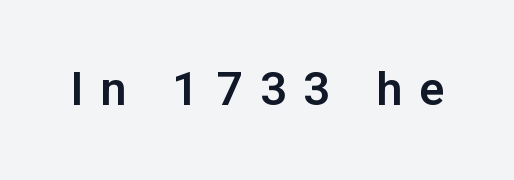
The image shows 47 px sans-serif type, upright; set unusually wide letter spacing (+0.36 em), not underlined; low stroke contrast and a medium x-height.
